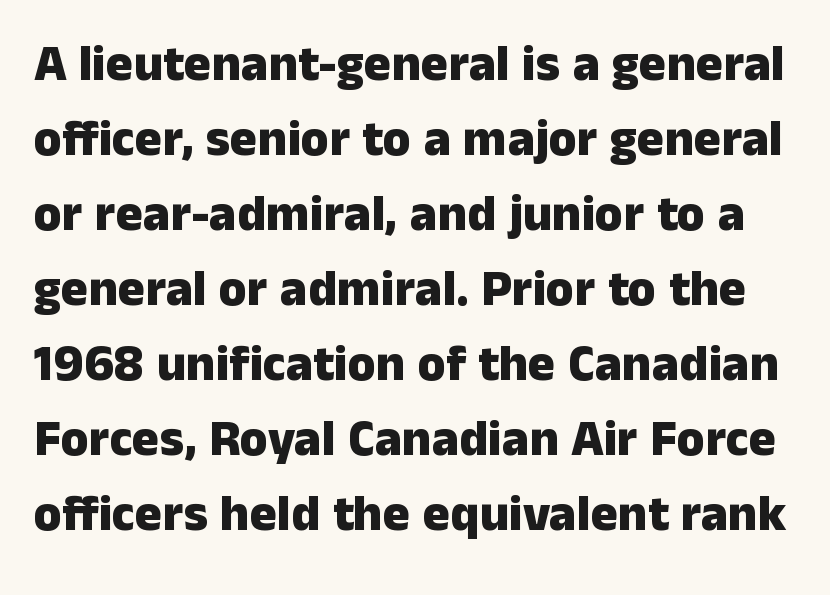
The image shows 51 px heavy sans-serif type, upright; set normal line spacing (1.47x), normal letter spacing, not underlined; low stroke contrast and a medium x-height.
